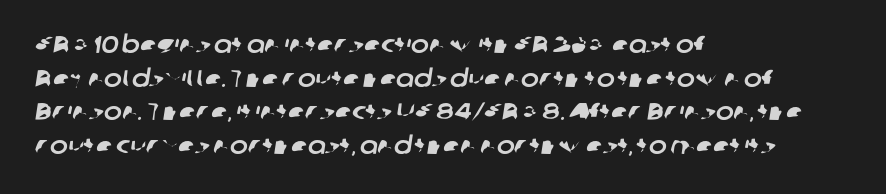
The image shows 24 px text type; set left-aligned, normal line spacing (1.4x), normal letter spacing, not underlined.
